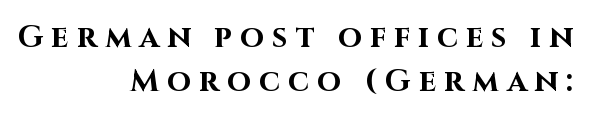
Rule under the text: the space is simply empty. Typeset ragged left — the right edge is the straight one. Bold? Absolutely — the strokes are thick and heavy. Vertically, the passage feels balanced, rows spaced as you'd expect. Designer's note — italics off, roman on.
